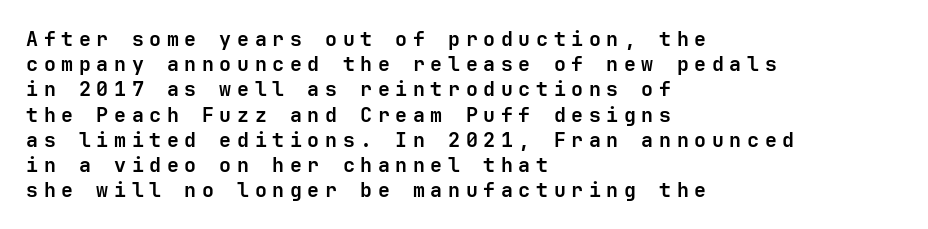
The image shows 20 px bold type, upright; set left-aligned, normal line spacing (1.26x), unusually wide letter spacing (+0.28 em), not underlined.
